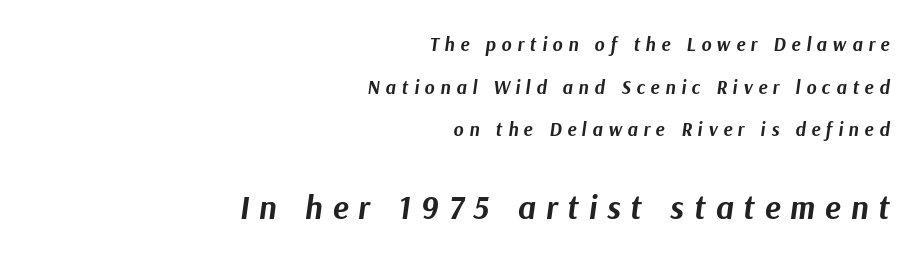
The image shows 33 px bold type, italic (leaning right); set right-aligned, loose line spacing (2.25x), unusually wide letter spacing (+0.3 em), not underlined; the second (bottom) block is 1.74x larger; medium stroke contrast and a medium x-height.
